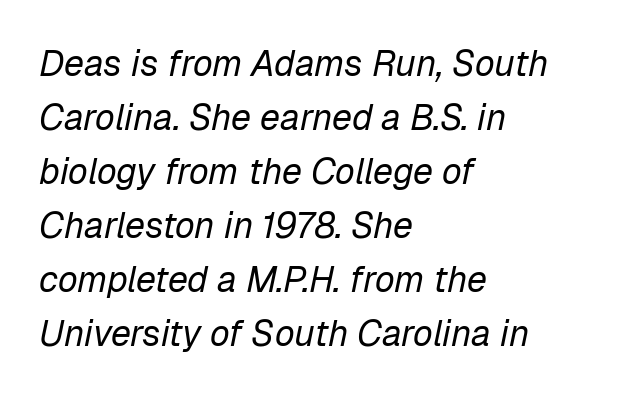
Compared with ordinary roman type, these characters are visibly tilted. Think of a printed novel: that variable character pitch is what you see here. The weight would be labelled regular, book, light, or lighter still. Is there much room between lines? A standard amount, neither cramped nor airy. The gap between lines stays unmarked. A typesetter would call this zero additional tracking.
